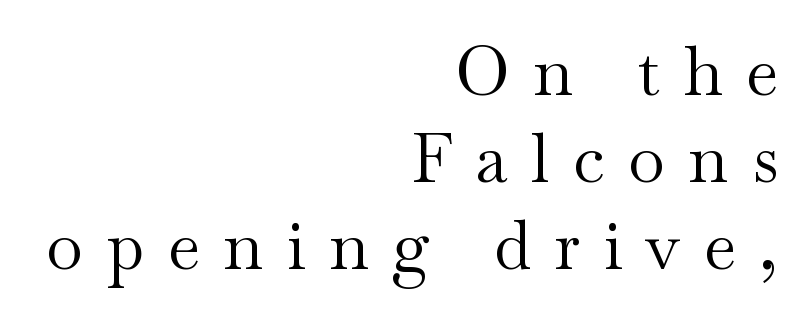
The image shows 67 px regular-weight, wide serif type, upright; set right-aligned, normal line spacing (1.3x), unusually wide letter spacing (+0.35 em), not underlined; medium stroke contrast and a small x-height.
